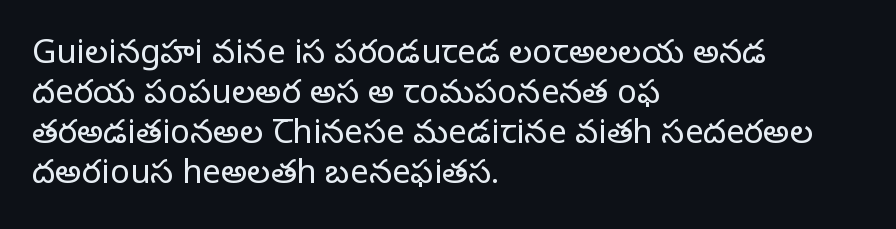
Default kerning and tracking; the words read as compact shapes. Short and long lines alike share a common starting point at left. The cut favours lightness, reaching ordinary text weight at its darkest. Check the space under the baseline: it is left empty. The passage shown is typed in a proportional face where columns would drift. When letters stand straight like this, we call the style roman or upright.
